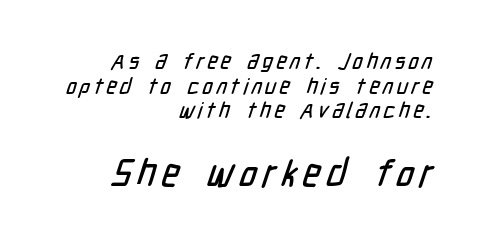
{"serif": "no", "width": "condensed", "stroke_contrast": "low", "x_height": "medium", "monospaced": "no", "underline": "no", "align": "right", "line_spacing": "tight", "line_spacing_ratio": 1.12, "larger_block": "second", "size_ratio": 1.73, "glyph_px": 38}
